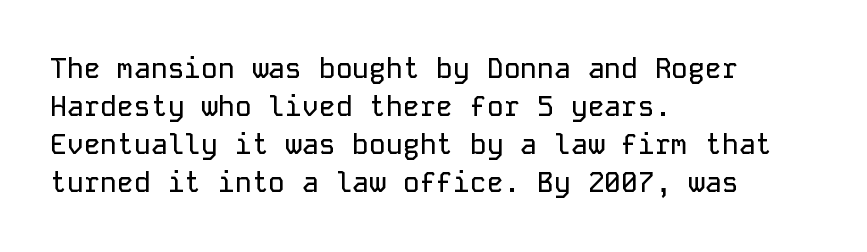
Whoever set this chose a conventional vertical rhythm. Notice how the passage keeps a crisp vertical edge on the left only. The strip under each line holds only bare page. Spacing between characters is what you'd get straight out of the box. The letters carry no serifs — their stems end cleanly without finishing strokes.
